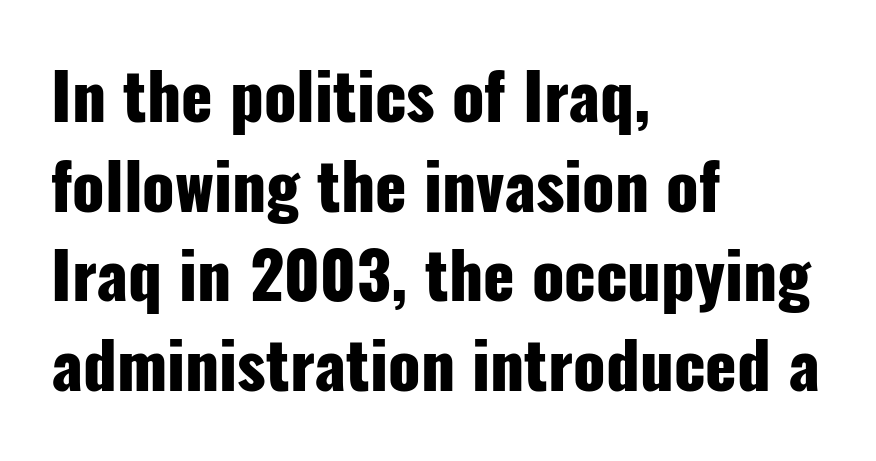
Q: Is the text bold? A: Yes.
Q: Is the text italic (slanted)? A: No, it is upright.
Q: Is the typeface a serif or a sans-serif typeface? A: Sans-serif.
Q: Is the text underlined? A: No.
Q: How is the paragraph aligned? A: Left-aligned.
Q: Is the spacing between letters normal or unusually wide? A: Normal.
Q: Is the spacing between lines tight, normal or loose? A: Normal.
Q: Width (condensed, normal, or wide)? A: Condensed.
Q: Stroke contrast? A: Low.
Q: x-height? A: Medium.
Q: Monospaced? A: No.
